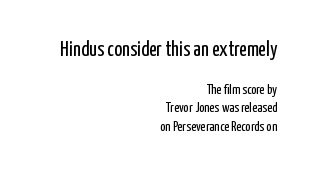
{"italic": "no", "bold": "no", "underline": "no", "align": "right", "line_spacing": "normal", "line_spacing_ratio": 1.33, "letter_spacing": "normal", "letter_spacing_em": 0.0, "larger_block": "first", "size_ratio": 1.5, "glyph_px": 21}
